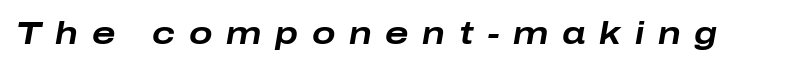
{"italic": "yes", "lean": "right", "slant_degrees": 10, "bold": "yes", "weight": "bold", "width": "wide", "stroke_contrast": "low", "x_height": "medium", "monospaced": "no", "underline": "no", "letter_spacing": "wide", "letter_spacing_em": 0.44, "glyph_px": 31}
